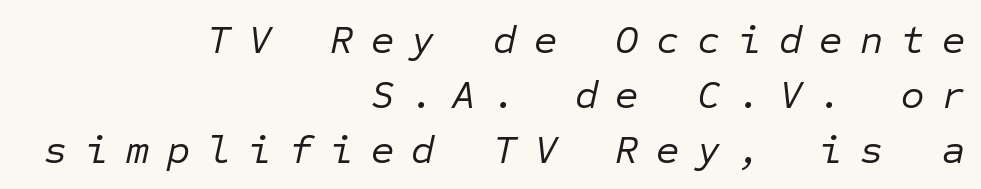
{"italic": "yes", "lean": "right", "slant_degrees": 12, "bold": "no", "weight": "regular", "width": "normal", "stroke_contrast": "low", "x_height": "medium", "monospaced": "yes", "underline": "no", "align": "right", "line_spacing": "normal", "line_spacing_ratio": 1.38, "letter_spacing": "wide", "letter_spacing_em": 0.44, "glyph_px": 40}
